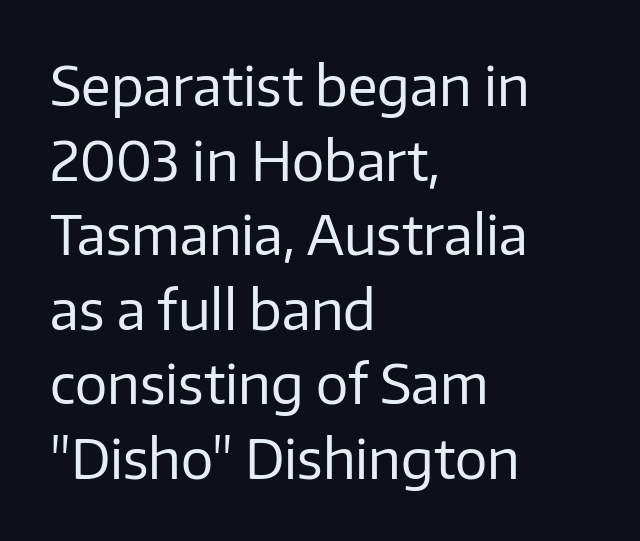
The image shows 54 px regular-weight sans-serif type, upright; set left-aligned, normal line spacing (1.38x), normal letter spacing, not underlined; low stroke contrast and a medium x-height.
